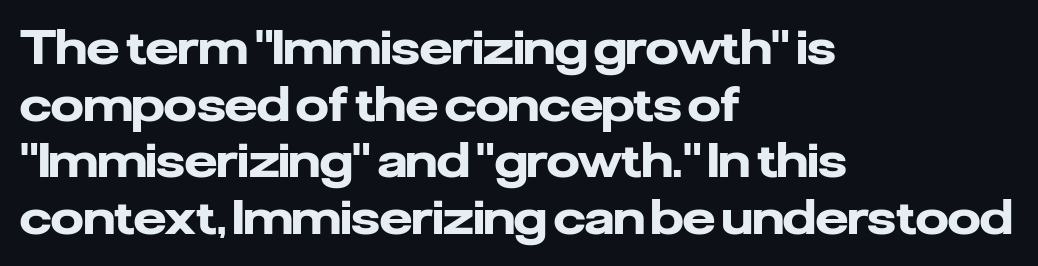
The strip under each line holds only bare page. Ascenders rise straight up at ninety degrees. Does the type have serifs? No, each stem ends abruptly. A dark, heavy texture on the line: the type is bold.
